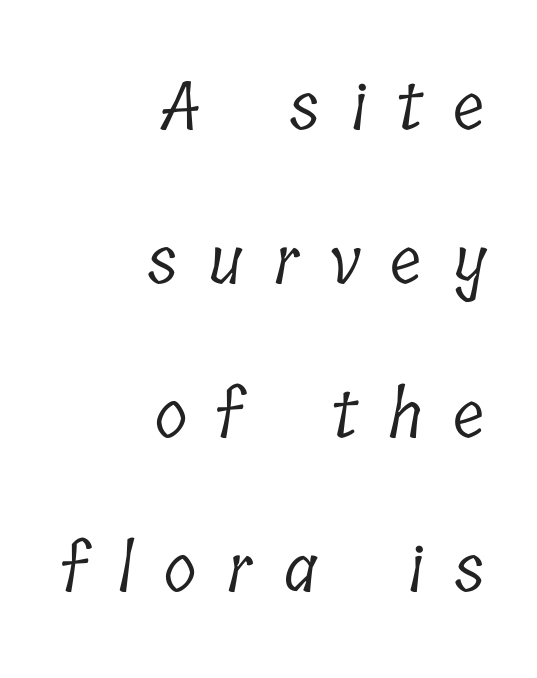
The image shows 67 px light, condensed serif type; set right-aligned, loose line spacing (2.3x), unusually wide letter spacing (+0.46 em), not underlined; low stroke contrast and a medium x-height.
